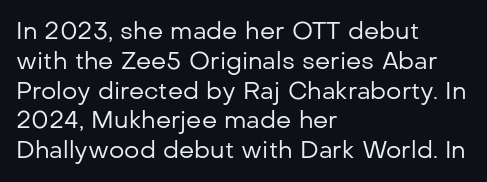
Q: Is the text bold? A: No.
Q: Is the text italic (slanted)? A: No, it is upright.
Q: Is the text underlined? A: No.
Q: How is the paragraph aligned? A: Left-aligned.
Q: Is the spacing between letters normal or unusually wide? A: Normal.
